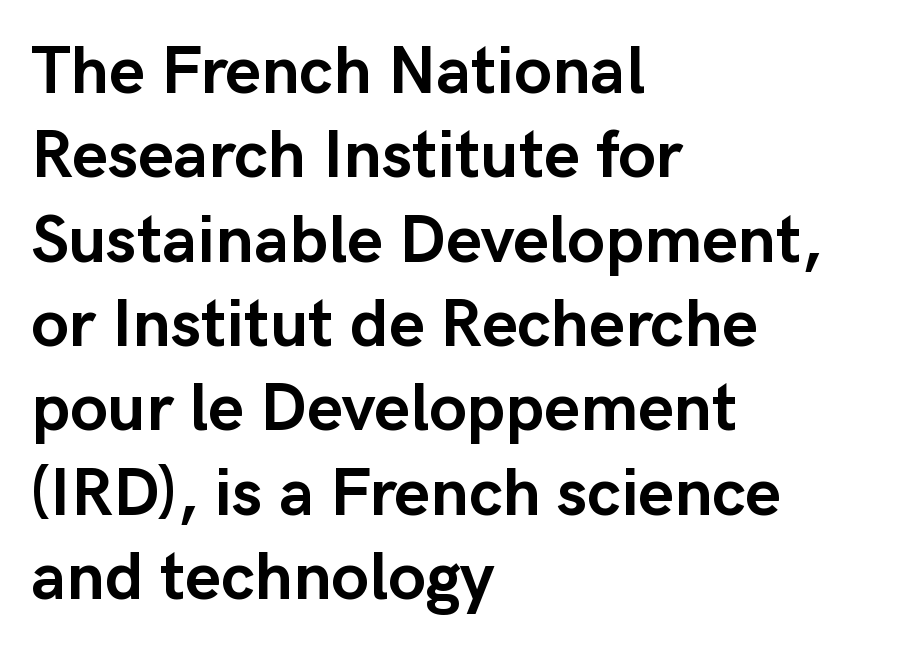
Q: Is the text bold? A: Yes.
Q: Is the text italic (slanted)? A: No, it is upright.
Q: Is the typeface a serif or a sans-serif typeface? A: Sans-serif.
Q: Is the text underlined? A: No.
Q: How is the paragraph aligned? A: Left-aligned.
Q: Is the spacing between letters normal or unusually wide? A: Normal.
Q: Width (condensed, normal, or wide)? A: Normal.
Q: Stroke contrast? A: Low.
Q: x-height? A: Medium.
Q: Monospaced? A: No.
